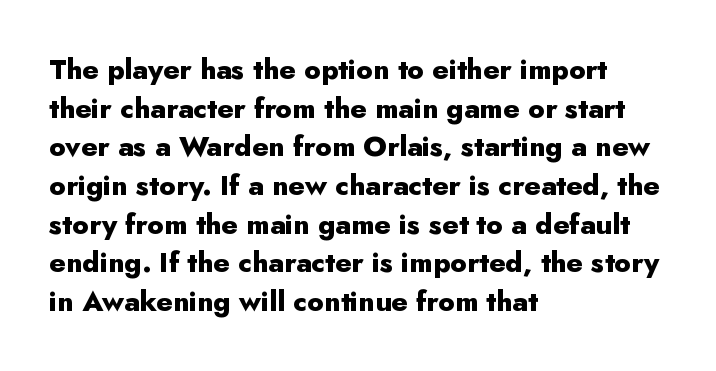
The image shows 28 px heavy sans-serif type, upright; set left-aligned, normal line spacing (1.38x), normal letter spacing, not underlined; low stroke contrast and a small x-height.
